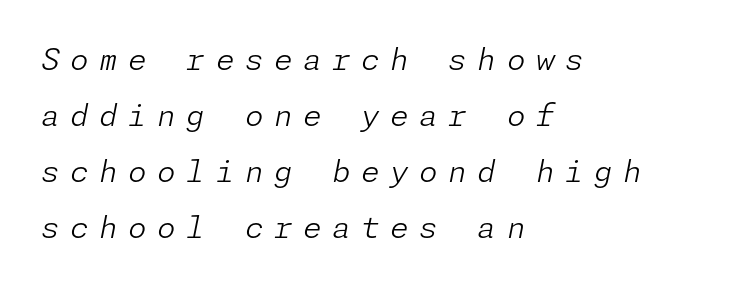
Q: Is the text bold? A: No.
Q: Is the text italic (slanted)? A: Yes, it leans right by about 11 degrees.
Q: Is the text underlined? A: No.
Q: How is the paragraph aligned? A: Left-aligned.
Q: Is the spacing between letters normal or unusually wide? A: Unusually wide.
Q: Width (condensed, normal, or wide)? A: Normal.
Q: Stroke contrast? A: Low.
Q: x-height? A: Medium.
